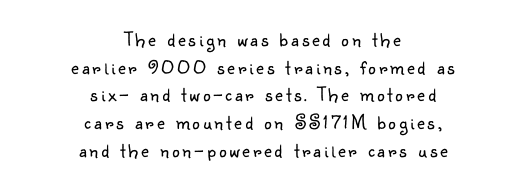
The image shows 21 px text type, upright; set centered, normal line spacing (1.32x), not underlined.
